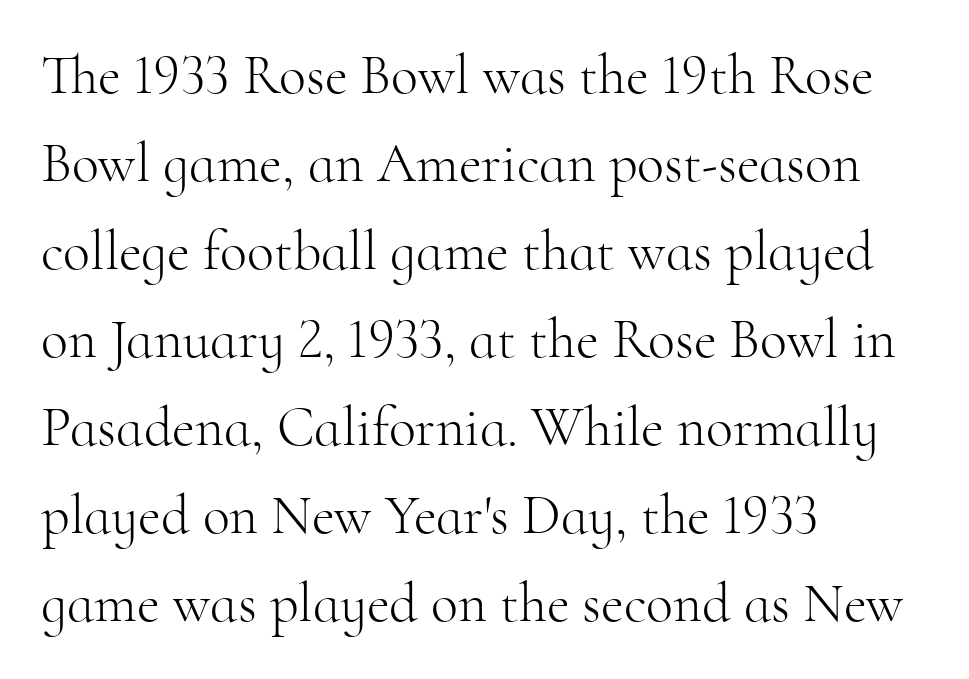
The image shows 56 px light serif type, upright; set left-aligned, normal line spacing (1.57x), normal letter spacing, not underlined; high stroke contrast and a small x-height.
